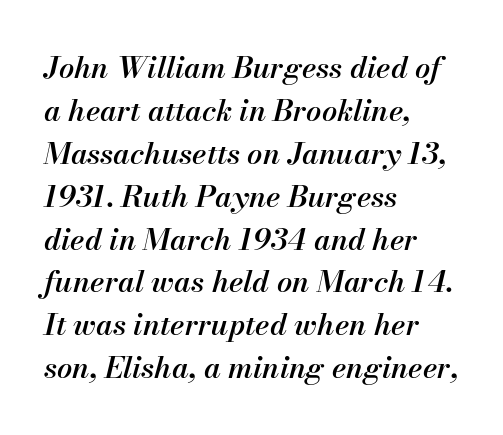
Q: Is the text bold? A: Semi-bold.
Q: Is the text italic (slanted)? A: Yes, it leans right by about 13 degrees.
Q: Is the text underlined? A: No.
Q: How is the paragraph aligned? A: Left-aligned.
Q: Is the spacing between letters normal or unusually wide? A: Normal.
Q: Is the spacing between lines tight, normal or loose? A: Normal.
Q: Width (condensed, normal, or wide)? A: Normal.
Q: Stroke contrast? A: Medium.
Q: x-height? A: Small.
Q: Monospaced? A: No.
